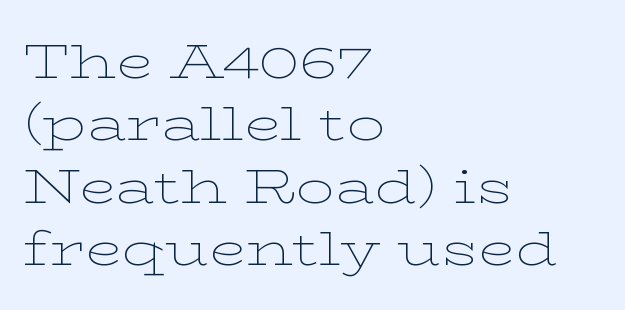
Q: Is the text bold? A: No.
Q: Is the text italic (slanted)? A: No, it is upright.
Q: Is the typeface a serif or a sans-serif typeface? A: Serif.
Q: Is the text underlined? A: No.
Q: How is the paragraph aligned? A: Left-aligned.
Q: Is the spacing between letters normal or unusually wide? A: Normal.
Q: Is the spacing between lines tight, normal or loose? A: Normal.
Q: Width (condensed, normal, or wide)? A: Wide.
Q: Stroke contrast? A: Low.
Q: x-height? A: Medium.
Q: Monospaced? A: No.
